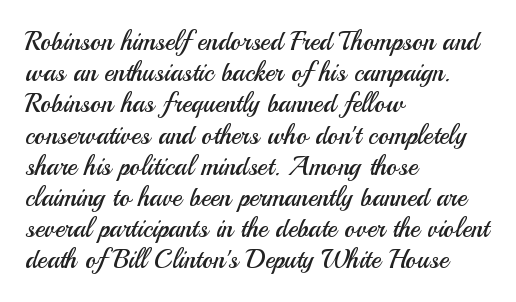
One-word summary of the alignment: left. In terms of letterspacing, this is plain default setting. The words here are not underlined. The characters are drawn with everyday or finer stroke widths.
